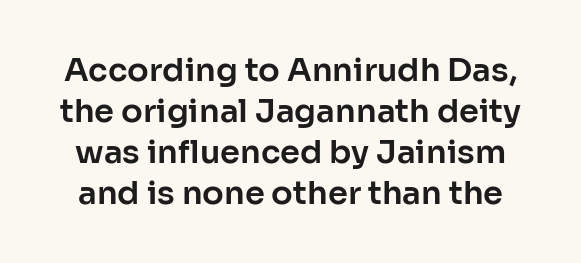
Clear beneath every line of the passage. Proportional: the letters do not fall into vertical columns. No extra tracking has been applied to these lines. Is there any slant? The stems are plumb. The designer left line spacing at the default. To sum up the face: it is a sans, with no serifs.
